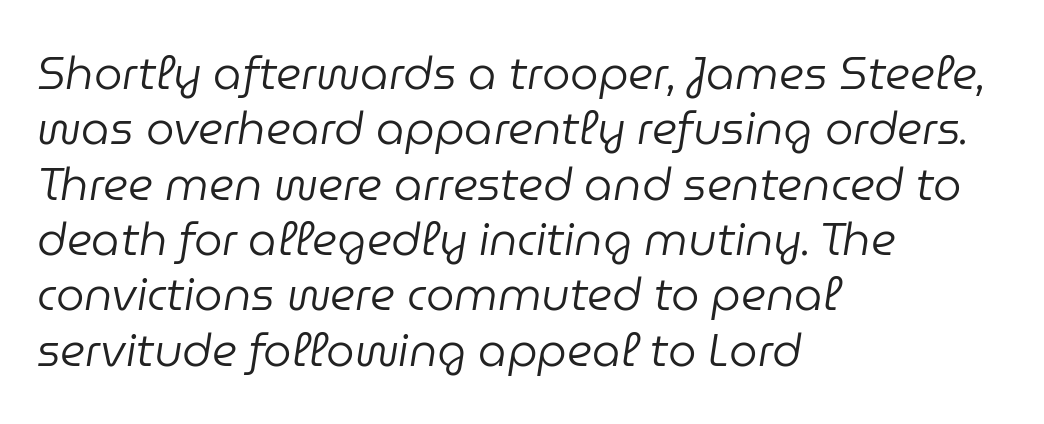
The letterforms sit shoulder to shoulder at normal distance. Each letter keeps its own natural width here, so spacing adapts to shape. The passage is arranged the way most books set body copy — flush left. Type without underlining.
